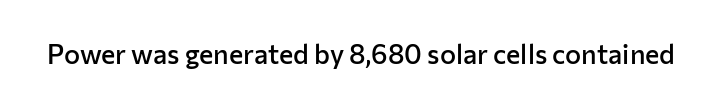
Honestly, the letter spacing is just normal — you wouldn't notice it. Only glyphs here, with clear space below each row. The typography opts for an upright posture over an oblique one. Set as a demibold, roughly 600 on the weight scale.
